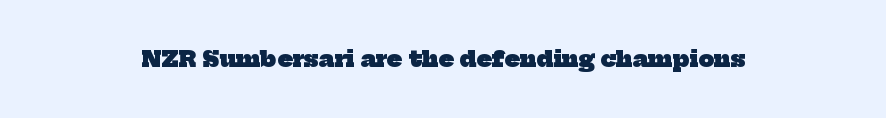
{"bold": "yes", "underline": "no", "letter_spacing": "normal", "letter_spacing_em": 0.0, "glyph_px": 22}
